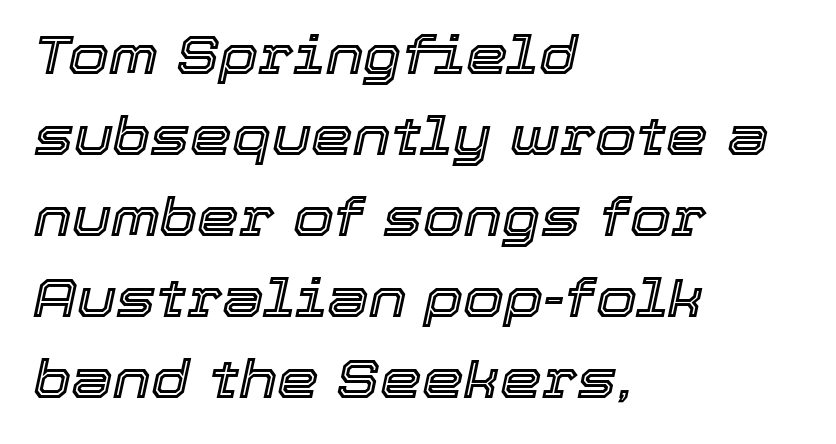
Each new line begins a customary step beneath the previous one. Every row of glyphs begins at an identical x-position on the left. Slanted lettering throughout. The rendering uses natural spacing where letterforms have individual widths. Letter spacing: default.
